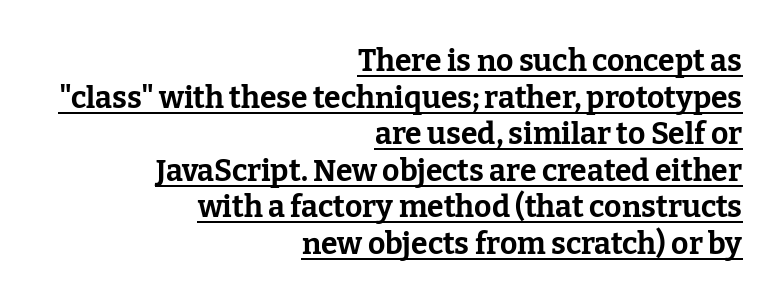
Q: Is the text bold? A: Yes.
Q: Is the text italic (slanted)? A: No, it is upright.
Q: Is the typeface a serif or a sans-serif typeface? A: Serif.
Q: Is the text underlined? A: Yes.
Q: How is the paragraph aligned? A: Right-aligned.
Q: Is the spacing between letters normal or unusually wide? A: Normal.
Q: Width (condensed, normal, or wide)? A: Normal.
Q: Stroke contrast? A: Low.
Q: x-height? A: Medium.
Q: Monospaced? A: No.
